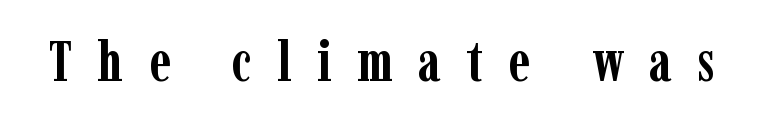
Q: Is the text bold? A: Yes.
Q: Is the text italic (slanted)? A: No, it is upright.
Q: Is the typeface a serif or a sans-serif typeface? A: Serif.
Q: Is the text underlined? A: No.
Q: Is the spacing between letters normal or unusually wide? A: Unusually wide.
Q: Width (condensed, normal, or wide)? A: Condensed.
Q: Stroke contrast? A: Low.
Q: x-height? A: Medium.
Q: Monospaced? A: No.
